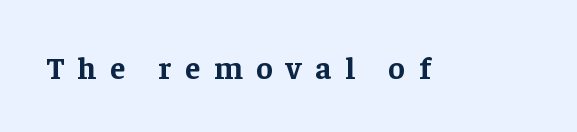
The axis of the letterforms is exactly vertical. The face used here is proportionally spaced, like ordinary book or web type. The space beneath each line is pristine and unruled. Between one letter and the next there's a generous, obvious gap. This is heavy type, rendered in bold.
